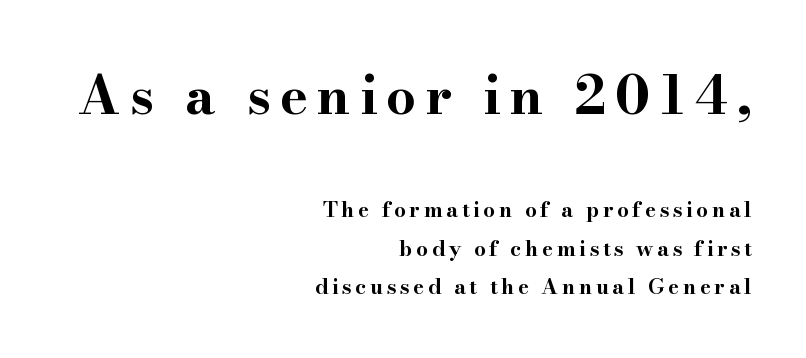
The image shows 53 px bold, wide serif type, upright; set right-aligned, line spacing 1.83x, not underlined; the first (top) block is 2.52x larger; high stroke contrast and a small x-height.
